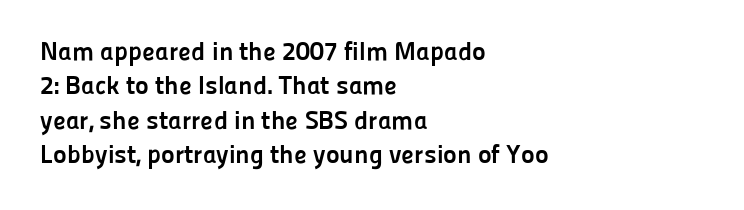
Words appear dense and cohesive because spacing is normal. Typeset ragged right — the left edge is the straight one. This sample keeps an unexceptional amount of space between lines. A clean baseline with only descenders dipping below it. Notice how thick the strokes are: this is what a full bold looks like. This is the regular roman posture of the typeface.
